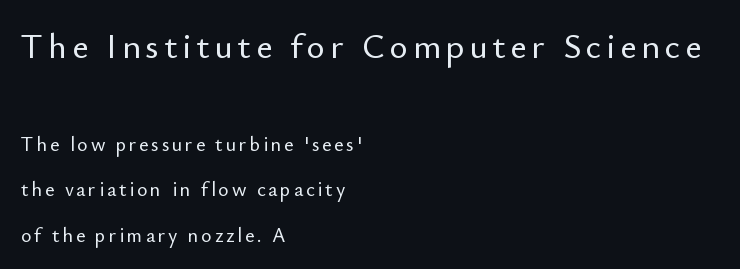
Q: Is the text italic (slanted)? A: No, it is upright.
Q: Is the typeface a serif or a sans-serif typeface? A: Sans-serif.
Q: Is the text underlined? A: No.
Q: How is the paragraph aligned? A: Left-aligned.
Q: Is the spacing between lines tight, normal or loose? A: Loose.
Q: Which block of text is set in a larger size, the first (top) or the second (bottom)? A: The first (top) one.
Q: Width (condensed, normal, or wide)? A: Normal.
Q: Stroke contrast? A: Low.
Q: x-height? A: Small.
Q: Monospaced? A: No.
